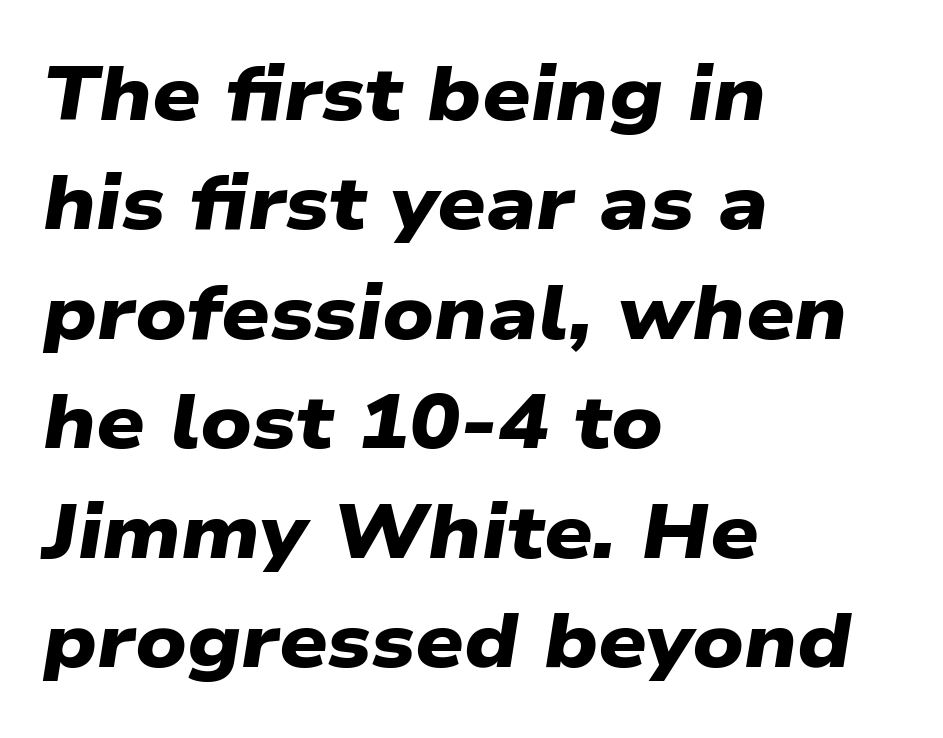
The image shows 76 px heavy, wide sans-serif type; set left-aligned, normal line spacing (1.44x), normal letter spacing, not underlined; low stroke contrast and a medium x-height.
